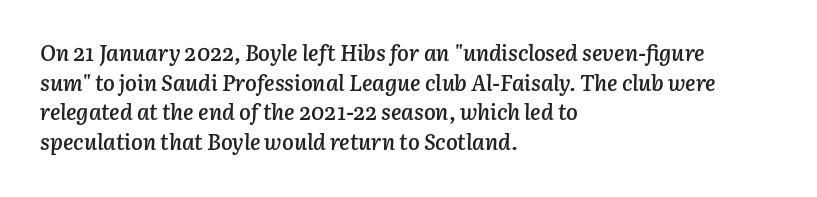
The image shows 22 px text type, italic (leaning right); set left-aligned, normal line spacing (1.35x), normal letter spacing, not underlined.
